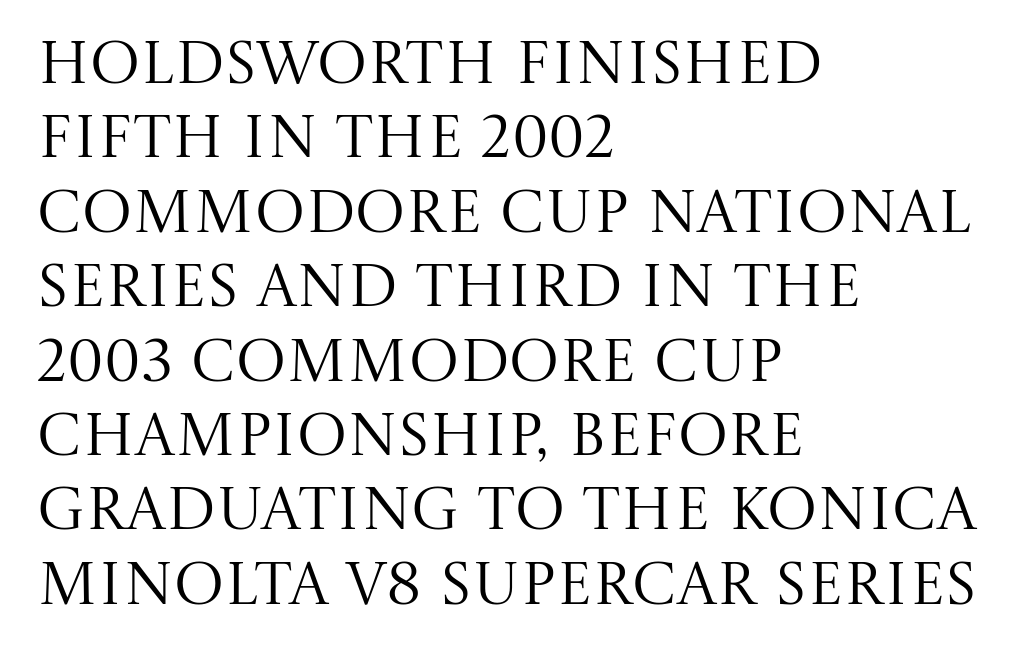
The space beneath each line is pristine and unruled. Think standard paragraph weight, or any step lighter than that. In terms of letterspacing, this is plain default setting. Where is the straight margin? On the left. The specimen reads as upright at a glance. You can tell from the footed stems that serif type was used.
